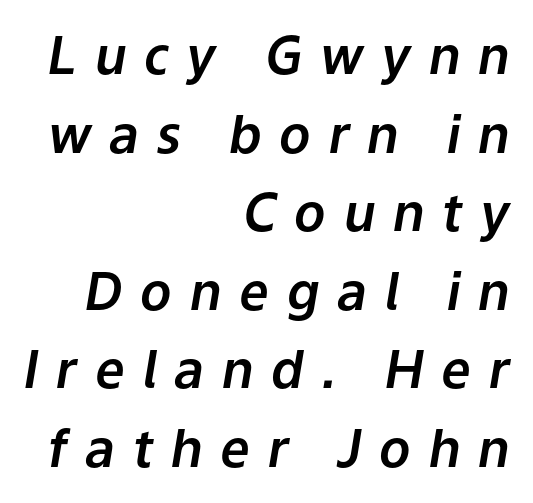
{"italic": "yes", "lean": "right", "slant_degrees": 9, "width": "normal", "stroke_contrast": "low", "x_height": "medium", "monospaced": "no", "underline": "no", "align": "right", "line_spacing": "normal", "line_spacing_ratio": 1.51, "letter_spacing": "wide", "letter_spacing_em": 0.34, "glyph_px": 52}
